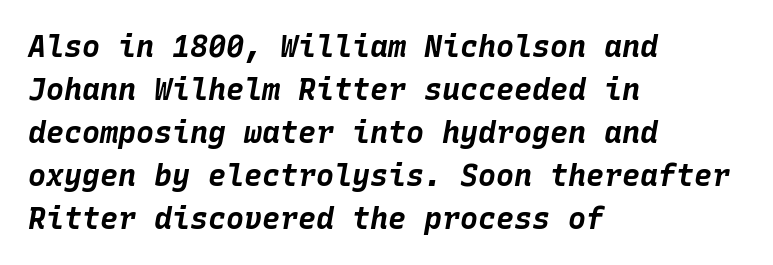
Q: Is the text bold? A: Yes.
Q: Is the text italic (slanted)? A: Yes, it leans right by about 10 degrees.
Q: Is the text underlined? A: No.
Q: How is the paragraph aligned? A: Left-aligned.
Q: Is the spacing between letters normal or unusually wide? A: Normal.
Q: Is the spacing between lines tight, normal or loose? A: Normal.
Q: Width (condensed, normal, or wide)? A: Normal.
Q: Stroke contrast? A: Low.
Q: x-height? A: Large.
Q: Monospaced? A: Yes.
